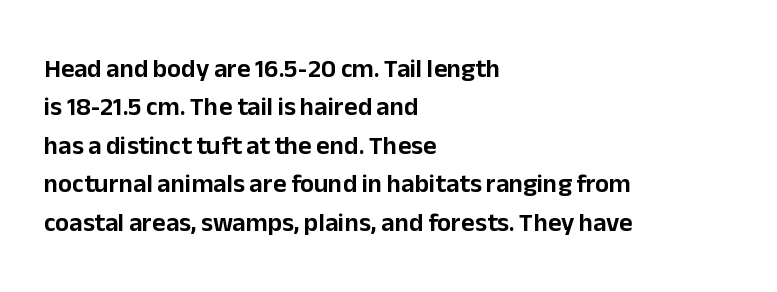
These lines keep a tight, regular rhythm from letter to letter. A student would call this left alignment; a typographer would say flush left, rag right. Descenders are the only things crossing below the line. Evenly set lines give the paragraph a standard silhouette. Ordinary non-slanted type is in use.
